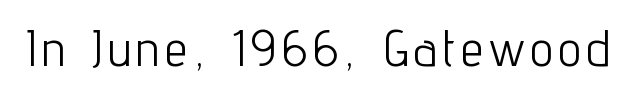
Q: Is the text bold? A: No.
Q: Is the text italic (slanted)? A: No, it is upright.
Q: Is the typeface a serif or a sans-serif typeface? A: Sans-serif.
Q: Is the text underlined? A: No.
Q: Width (condensed, normal, or wide)? A: Condensed.
Q: Stroke contrast? A: Low.
Q: x-height? A: Medium.
Q: Monospaced? A: No.
